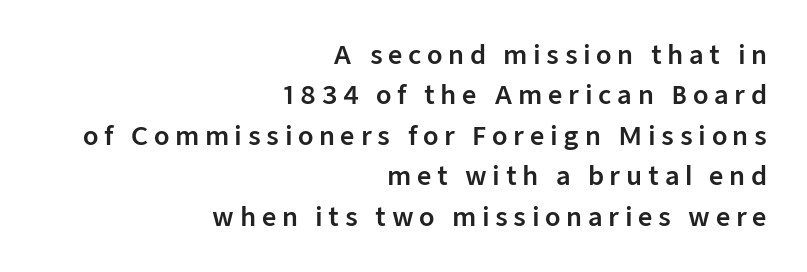
Q: Is the text italic (slanted)? A: No, it is upright.
Q: Is the text underlined? A: No.
Q: How is the paragraph aligned? A: Right-aligned.
Q: Is the spacing between letters normal or unusually wide? A: Unusually wide.
Q: Is the spacing between lines tight, normal or loose? A: Normal.
